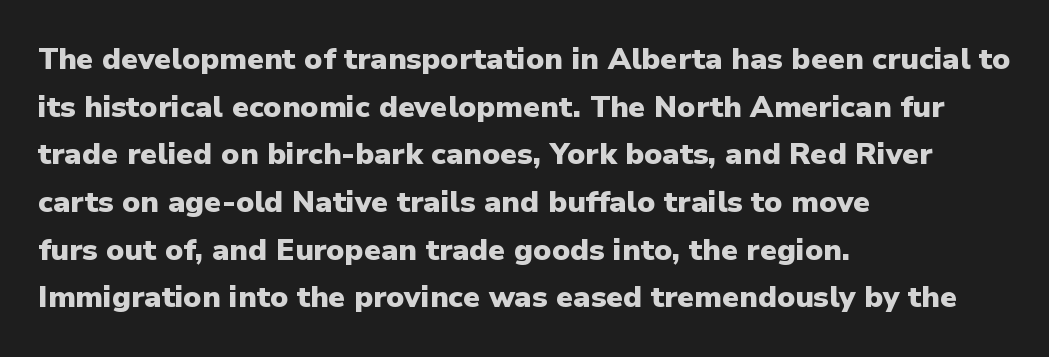
Standard letterfit; no display-style spreading of the glyphs. Every character sits straight up, as roman type does. Students, this is bold: see how much ink each stroke carries. The compositor pushed each line to the left boundary. These lines are rendered in a variable-pitch font. Decoration check: the copy has no underline.
